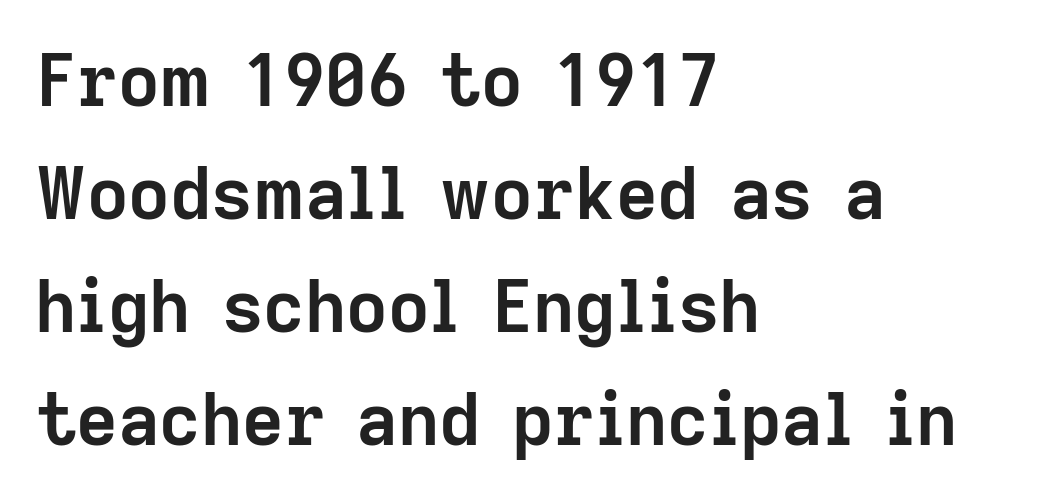
Q: Is the text bold? A: Yes.
Q: Is the text italic (slanted)? A: No, it is upright.
Q: Is the typeface a serif or a sans-serif typeface? A: Sans-serif.
Q: Is the text underlined? A: No.
Q: How is the paragraph aligned? A: Left-aligned.
Q: Is the spacing between letters normal or unusually wide? A: Normal.
Q: Is the spacing between lines tight, normal or loose? A: Normal.
Q: Width (condensed, normal, or wide)? A: Normal.
Q: Stroke contrast? A: Low.
Q: x-height? A: Medium.
Q: Monospaced? A: No.
